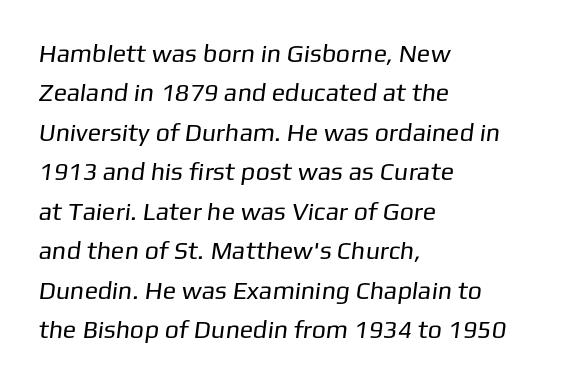
Q: Is the text bold? A: No.
Q: Is the text underlined? A: No.
Q: How is the paragraph aligned? A: Left-aligned.
Q: Is the spacing between letters normal or unusually wide? A: Normal.
Q: Is the spacing between lines tight, normal or loose? A: Normal.
